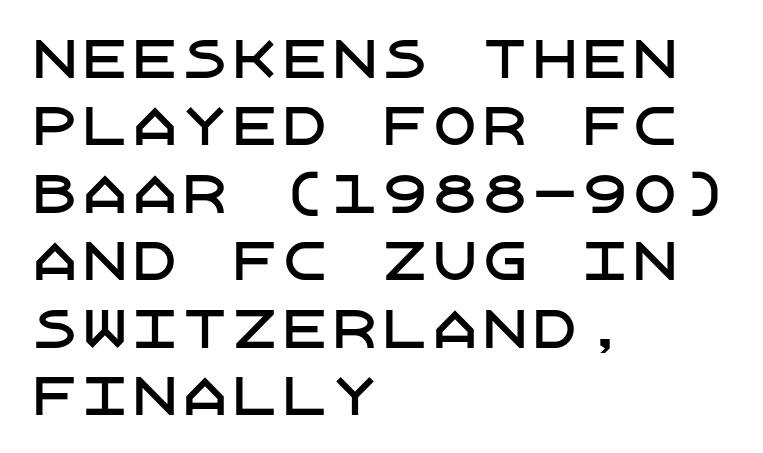
Font category for this specimen: sans-serif. Glance below the letters and you will spot only blank space. Upright lettering throughout. A typesetter would call this zero additional tracking. A normal amount of white space separates one row of letters from the next. Where is the straight margin? On the left.
